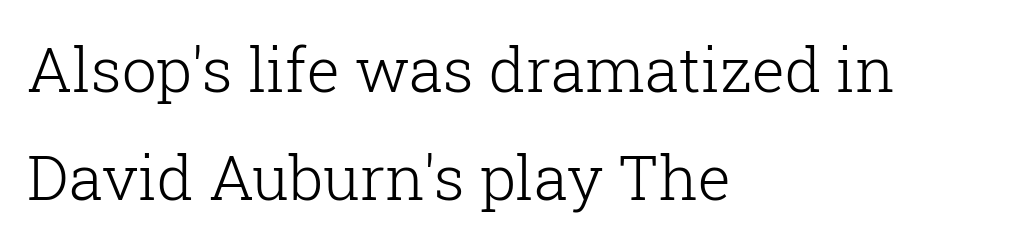
The zone under the glyphs is completely vacant. The type sits square on the baseline with zero lean. The glyphs in this specimen are seriffed. Varying glyph widths throughout — classic text-font behaviour. Horizontal alignment here is leftward, the default for most running prose.
